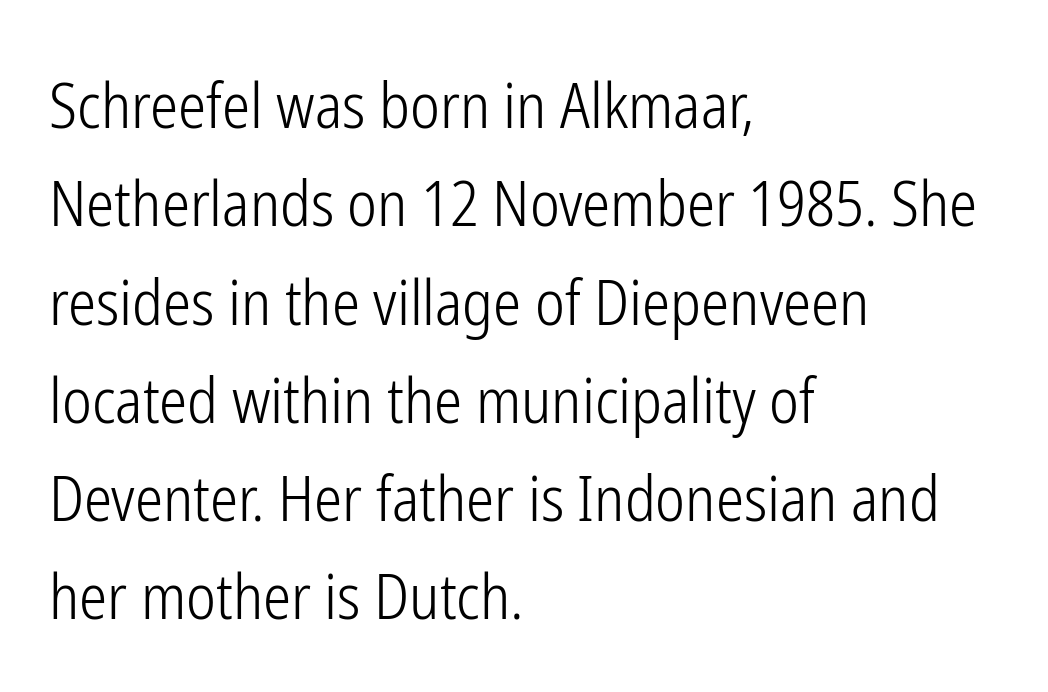
Q: Is the text bold? A: No.
Q: Is the text italic (slanted)? A: No, it is upright.
Q: Is the typeface a serif or a sans-serif typeface? A: Sans-serif.
Q: Is the text underlined? A: No.
Q: How is the paragraph aligned? A: Left-aligned.
Q: Is the spacing between letters normal or unusually wide? A: Normal.
Q: Is the spacing between lines tight, normal or loose? A: Normal.
Q: Width (condensed, normal, or wide)? A: Condensed.
Q: Stroke contrast? A: Low.
Q: x-height? A: Medium.
Q: Monospaced? A: No.
